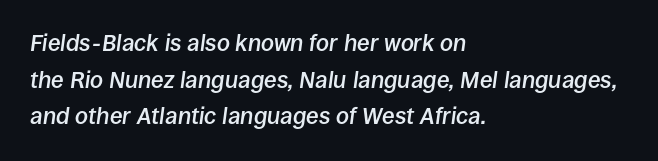
The image shows 23 px text type, italic (leaning right); set left-aligned, normal line spacing (1.59x), normal letter spacing, not underlined.
